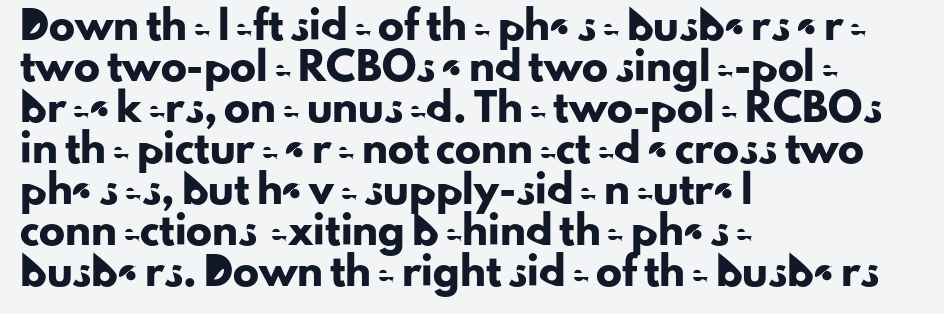
{"italic": "no", "underline": "no", "align": "left", "line_spacing": "normal", "line_spacing_ratio": 1.58, "letter_spacing": "normal", "letter_spacing_em": 0.0, "glyph_px": 26}
